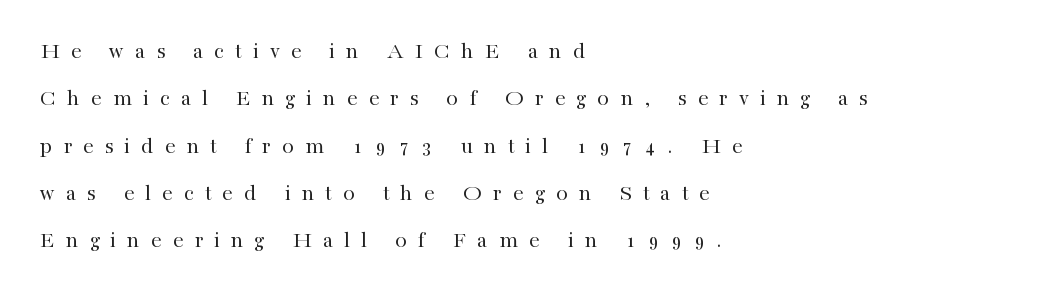
Q: Is the text bold? A: No.
Q: Is the text italic (slanted)? A: No, it is upright.
Q: Is the text underlined? A: No.
Q: How is the paragraph aligned? A: Left-aligned.
Q: Is the spacing between letters normal or unusually wide? A: Unusually wide.
Q: Is the spacing between lines tight, normal or loose? A: Loose.
